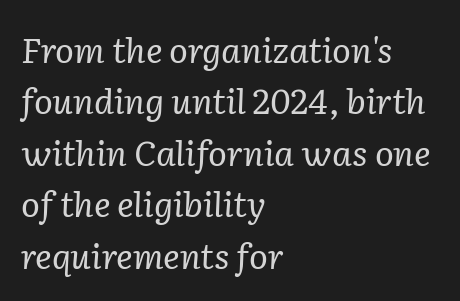
Lines of text with bare space underneath. The compositor pushed each line to the left boundary. Each letter keeps its own natural width here, so spacing adapts to shape. Whoever set this chose a conventional vertical rhythm. If you drew a line through each stem, it would be angled. Yep, those are serifs on the letters.
